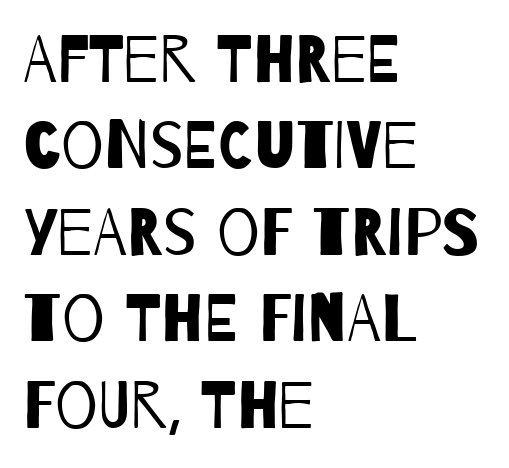
The rendering uses natural spacing where letterforms have individual widths. Caption: face not bold, strokes unweighted. This rendering uses left alignment, leaving the right contour irregular. Here the glyphs are tracked normally, forming tight word shapes. A typesetter would label this face a sans. The designer left line spacing at the default.
